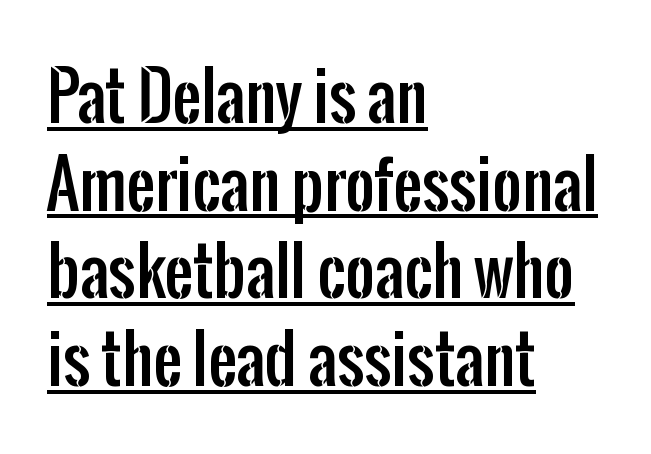
Q: Is the text italic (slanted)? A: No, it is upright.
Q: Is the typeface a serif or a sans-serif typeface? A: Sans-serif.
Q: Is the text underlined? A: Yes.
Q: How is the paragraph aligned? A: Left-aligned.
Q: Is the spacing between letters normal or unusually wide? A: Normal.
Q: Is the spacing between lines tight, normal or loose? A: Normal.
Q: Width (condensed, normal, or wide)? A: Condensed.
Q: Stroke contrast? A: Low.
Q: x-height? A: Medium.
Q: Monospaced? A: No.
